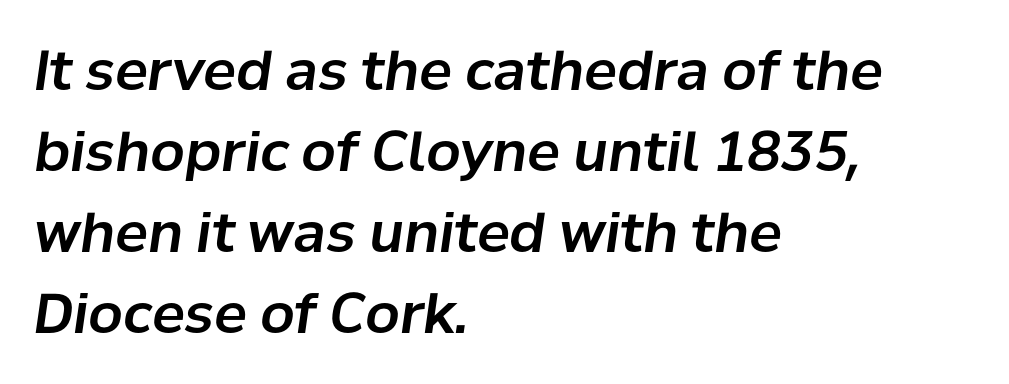
The image shows 55 px text type, italic (leaning right); set left-aligned, normal line spacing (1.47x), normal letter spacing, not underlined; low stroke contrast and a medium x-height.
